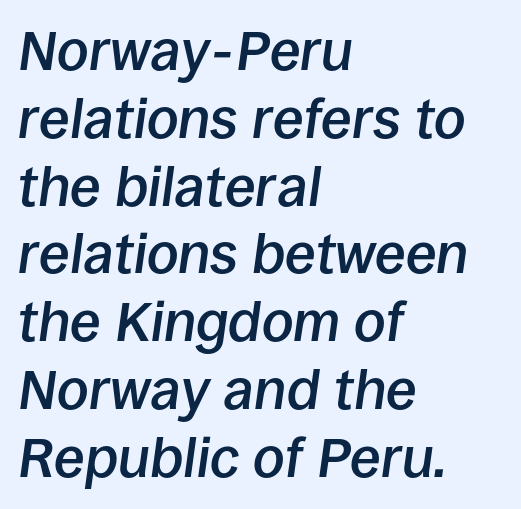
{"italic": "yes", "lean": "right", "slant_degrees": 8, "bold": "semi", "weight": "semibold", "width": "normal", "stroke_contrast": "low", "x_height": "large", "monospaced": "no", "underline": "no", "align": "left", "line_spacing_ratio": 1.21, "letter_spacing": "normal", "letter_spacing_em": 0.0, "glyph_px": 56}
